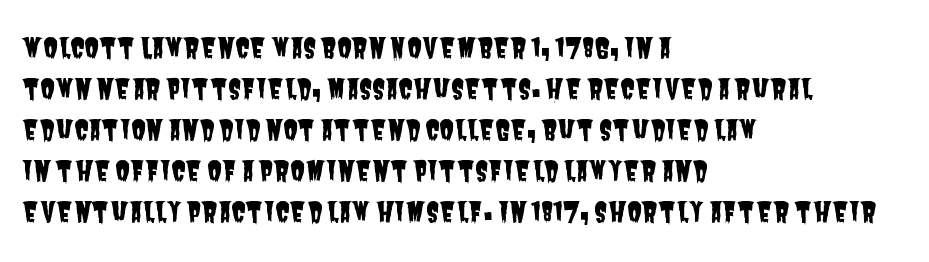
The paragraph has a hard left edge and a soft right edge. The leading is moderate, giving the passage an even texture. Has an underline been added? It has not. The line texture is even and compact thanks to regular tracking.
